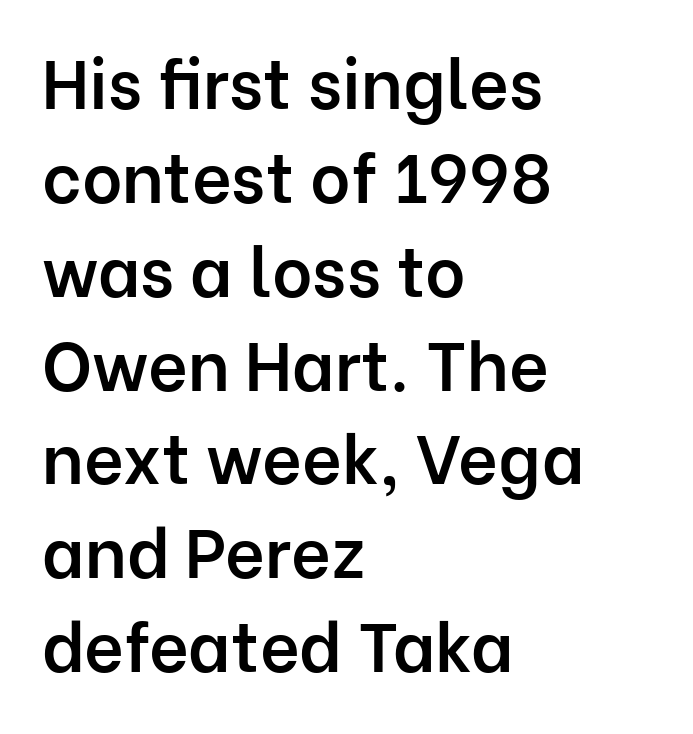
Compared with typical body copy, the letter spacing here is the same. The glyphs are unaccompanied by any horizontal stroke below them. Here the designer chose a conventional face with non-uniform glyph widths. Nope, no serifs anywhere on these letters.
